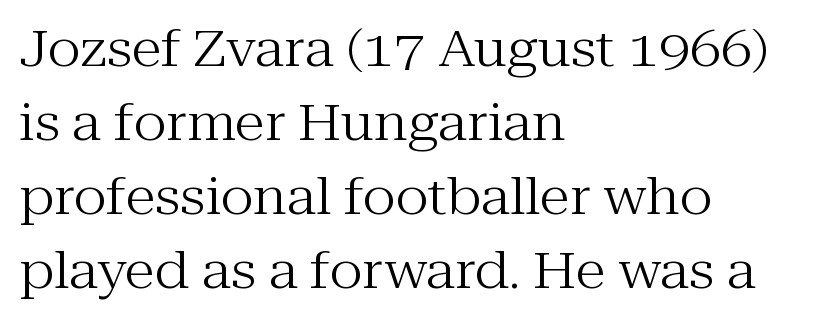
The image shows 50 px regular-weight serif type, upright; set left-aligned, normal line spacing (1.48x), normal letter spacing, not underlined; medium stroke contrast and a medium x-height.
